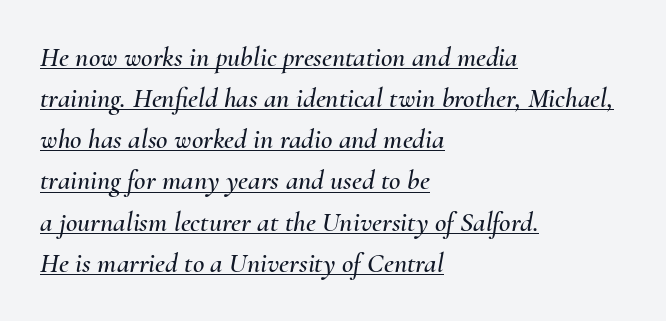
Students, observe the line beneath the letters — that is underlining. Italic: yes, the glyphs are oblique. Leading: standard. Spacing verdict: proportional, widths tailored to each character.
